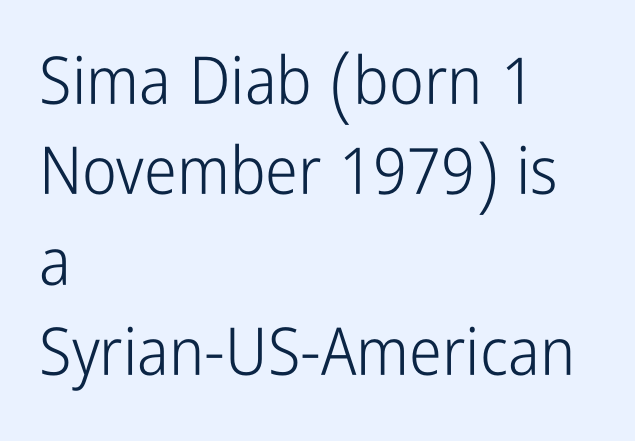
Q: Is the text bold? A: No.
Q: Is the text italic (slanted)? A: No, it is upright.
Q: Is the typeface a serif or a sans-serif typeface? A: Sans-serif.
Q: Is the text underlined? A: No.
Q: How is the paragraph aligned? A: Left-aligned.
Q: Is the spacing between letters normal or unusually wide? A: Normal.
Q: Is the spacing between lines tight, normal or loose? A: Normal.
Q: Width (condensed, normal, or wide)? A: Condensed.
Q: Stroke contrast? A: Low.
Q: x-height? A: Medium.
Q: Monospaced? A: No.
